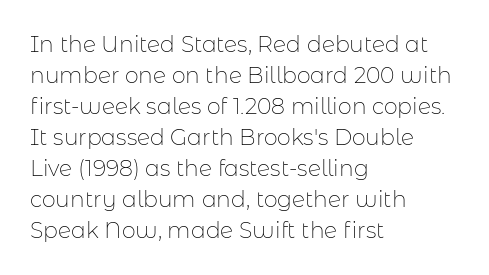
The words here are not underlined. Default kerning and tracking; the words read as compact shapes. The paragraph shown leans on its left margin. Posture: straight, roman, zero tilt. Vertical stems look standard width or narrower in stroke. Vertical spacing — default.
